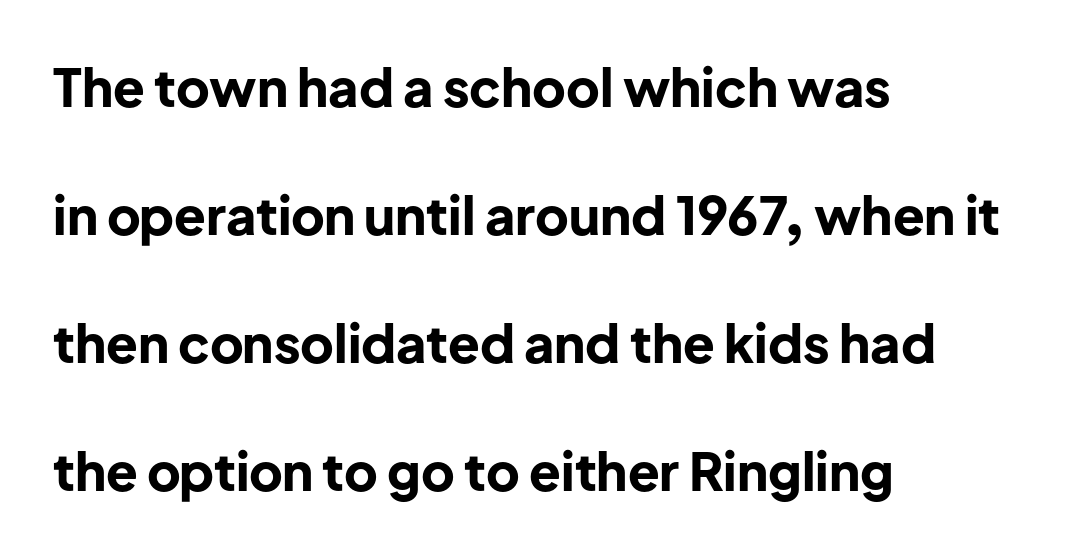
Q: Is the text bold? A: Yes.
Q: Is the text italic (slanted)? A: No, it is upright.
Q: Is the typeface a serif or a sans-serif typeface? A: Sans-serif.
Q: Is the text underlined? A: No.
Q: How is the paragraph aligned? A: Left-aligned.
Q: Is the spacing between letters normal or unusually wide? A: Normal.
Q: Is the spacing between lines tight, normal or loose? A: Loose.
Q: Width (condensed, normal, or wide)? A: Normal.
Q: Stroke contrast? A: Low.
Q: x-height? A: Medium.
Q: Monospaced? A: No.
